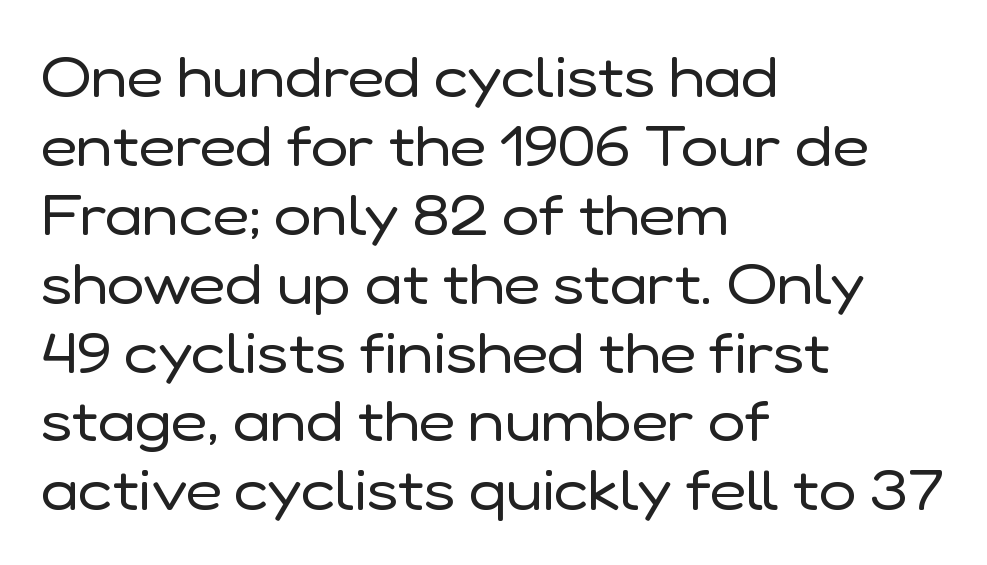
Q: Is the text bold? A: No.
Q: Is the text italic (slanted)? A: No, it is upright.
Q: Is the typeface a serif or a sans-serif typeface? A: Sans-serif.
Q: Is the text underlined? A: No.
Q: How is the paragraph aligned? A: Left-aligned.
Q: Is the spacing between letters normal or unusually wide? A: Normal.
Q: Width (condensed, normal, or wide)? A: Normal.
Q: Stroke contrast? A: Low.
Q: x-height? A: Medium.
Q: Monospaced? A: No.
